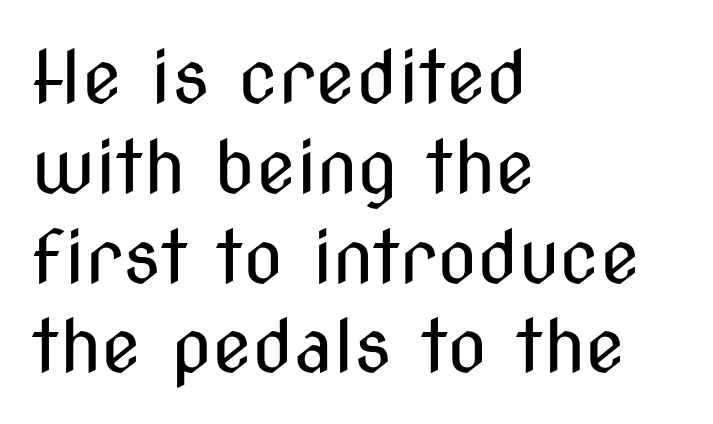
Q: Is the text bold? A: No.
Q: Is the text italic (slanted)? A: No, it is upright.
Q: Is the typeface a serif or a sans-serif typeface? A: Sans-serif.
Q: Is the text underlined? A: No.
Q: How is the paragraph aligned? A: Left-aligned.
Q: Is the spacing between letters normal or unusually wide? A: Normal.
Q: Width (condensed, normal, or wide)? A: Condensed.
Q: Stroke contrast? A: Medium.
Q: x-height? A: Medium.
Q: Monospaced? A: No.
